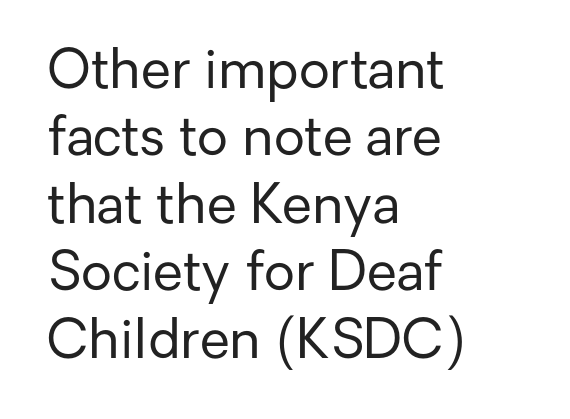
A light-to-regular cut is what we see here. Lines of text with bare space underneath. Nope, not italic — everything's standing straight. Examine the stroke ends and you'll find no serifs. The block of text has a typical density, with ordinary space between rows. A typesetter would call this zero additional tracking.
